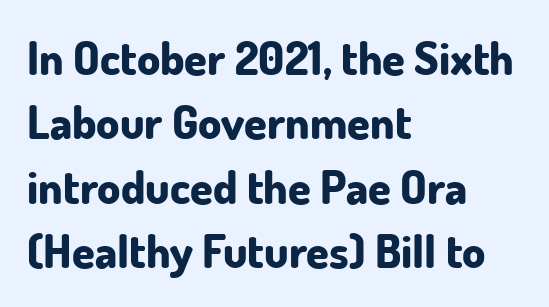
The compositor pushed each line to the left boundary. The designer left line spacing at the default. Designer's note — italics off, roman on. You could call the tracking neutral — neither tight nor loose.
